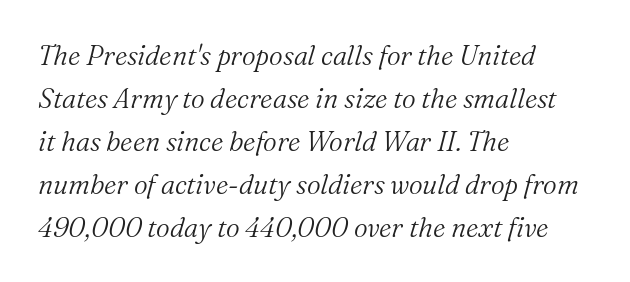
Q: Is the text bold? A: No.
Q: Is the text italic (slanted)? A: Yes, it leans right by about 16 degrees.
Q: Is the text underlined? A: No.
Q: How is the paragraph aligned? A: Left-aligned.
Q: Is the spacing between letters normal or unusually wide? A: Normal.
Q: Is the spacing between lines tight, normal or loose? A: Normal.
